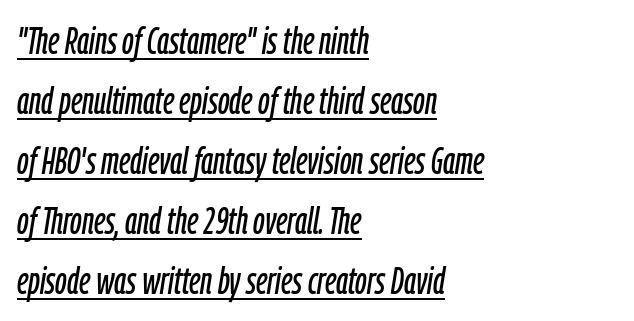
The image shows 38 px condensed type, italic (leaning right); set left-aligned, normal line spacing (1.58x), normal letter spacing, underlined; low stroke contrast and a medium x-height.
